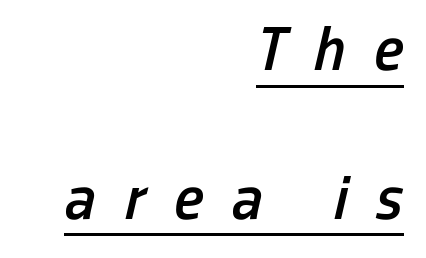
The image shows 62 px semibold, condensed type, italic (leaning right); set right-aligned, loose line spacing (2.4x), unusually wide letter spacing (+0.46 em), underlined; low stroke contrast and a medium x-height.
